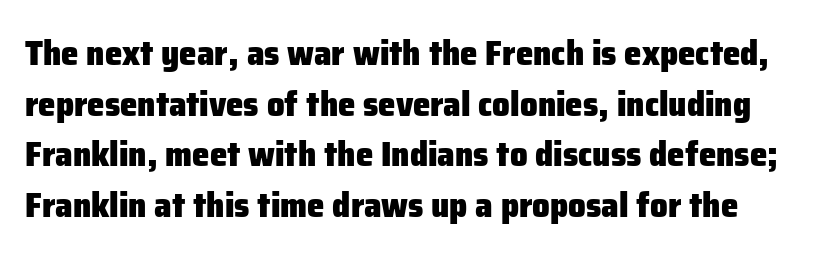
{"serif": "no", "italic": "no", "bold": "yes", "weight": "heavy", "width": "normal", "stroke_contrast": "low", "x_height": "medium", "monospaced": "no", "underline": "no", "line_spacing": "normal", "line_spacing_ratio": 1.45, "letter_spacing": "normal", "letter_spacing_em": 0.0, "glyph_px": 35}
